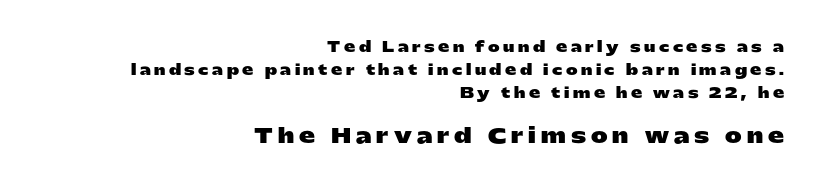
{"italic": "no", "bold": "yes", "underline": "no", "align": "right", "line_spacing": "normal", "line_spacing_ratio": 1.64, "letter_spacing": "wide", "letter_spacing_em": 0.25, "larger_block": "second", "size_ratio": 1.43, "glyph_px": 20}
